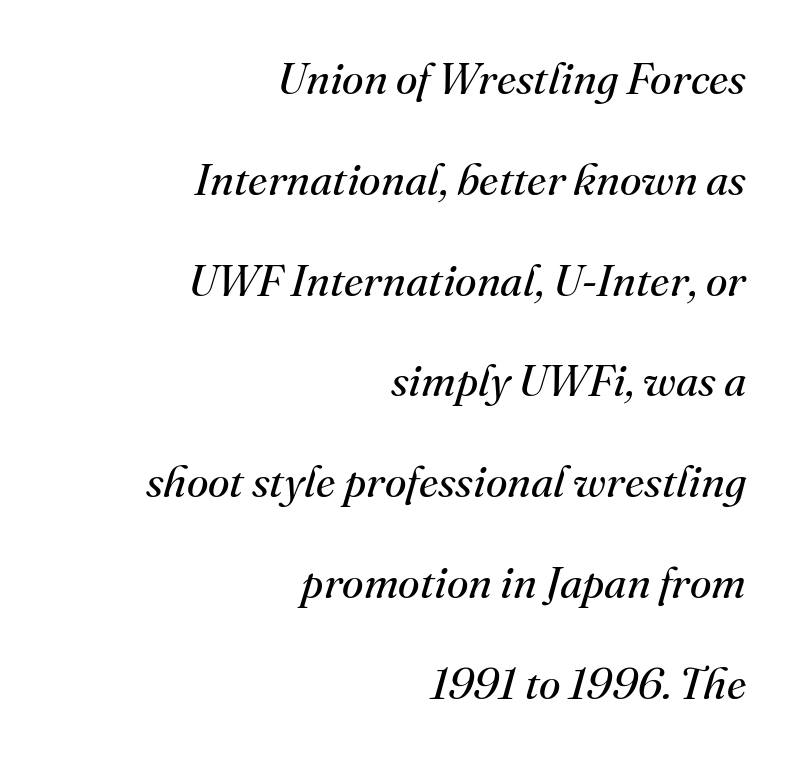
The image shows 44 px regular-weight serif type, italic (leaning right); set right-aligned, loose line spacing (2.29x), normal letter spacing, not underlined; medium stroke contrast and a small x-height.
